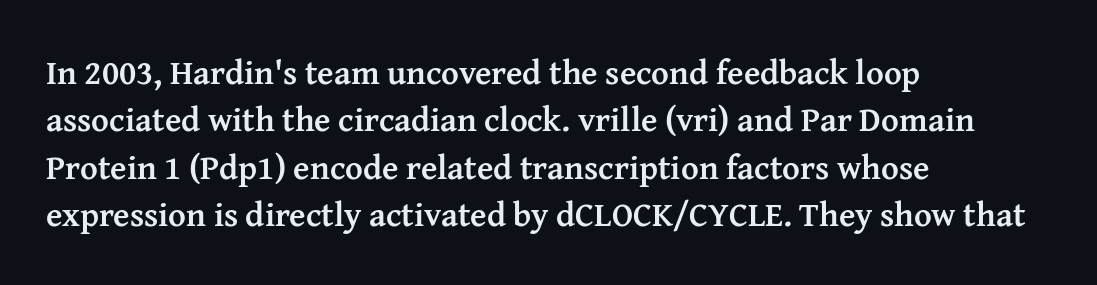
The letters stand upright; this is a roman face. Underlining? Definitely not there. Note the varied advance widths — an 'i' is clearly narrower than an 'm'. Successive baselines arrive at the customary interval. Spacing between characters is what you'd get straight out of the box. Thick stems and heavy bowls — unmistakably bold.
